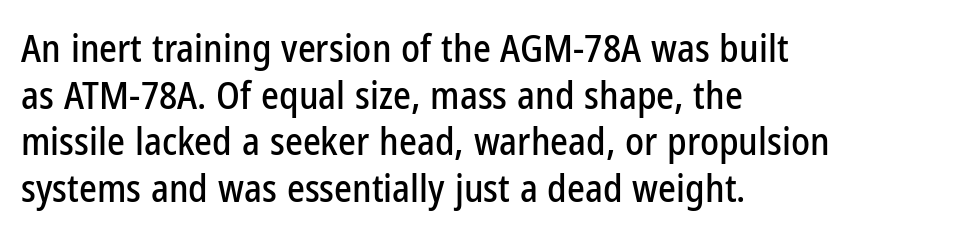
{"serif": "no", "italic": "no", "width": "condensed", "stroke_contrast": "low", "x_height": "medium", "monospaced": "no", "underline": "no", "align": "left", "line_spacing_ratio": 1.23, "letter_spacing": "normal", "letter_spacing_em": 0.0, "glyph_px": 38}
